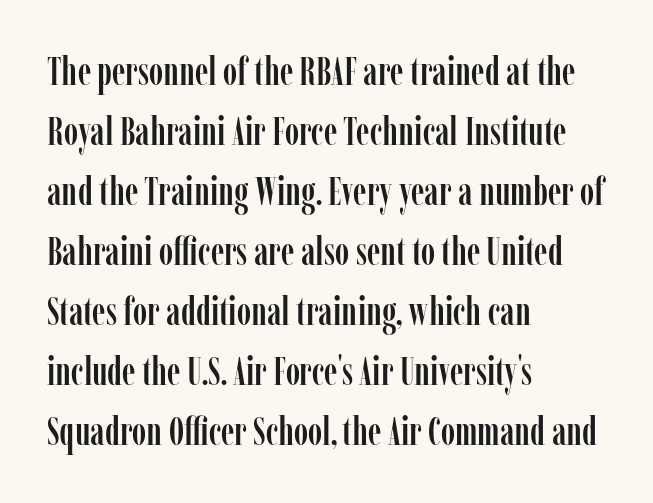
{"serif": "yes", "italic": "no", "width": "condensed", "stroke_contrast": "low", "x_height": "medium", "monospaced": "no", "underline": "no", "align": "left", "line_spacing": "normal", "line_spacing_ratio": 1.54, "letter_spacing": "normal", "letter_spacing_em": 0.0, "glyph_px": 39}
